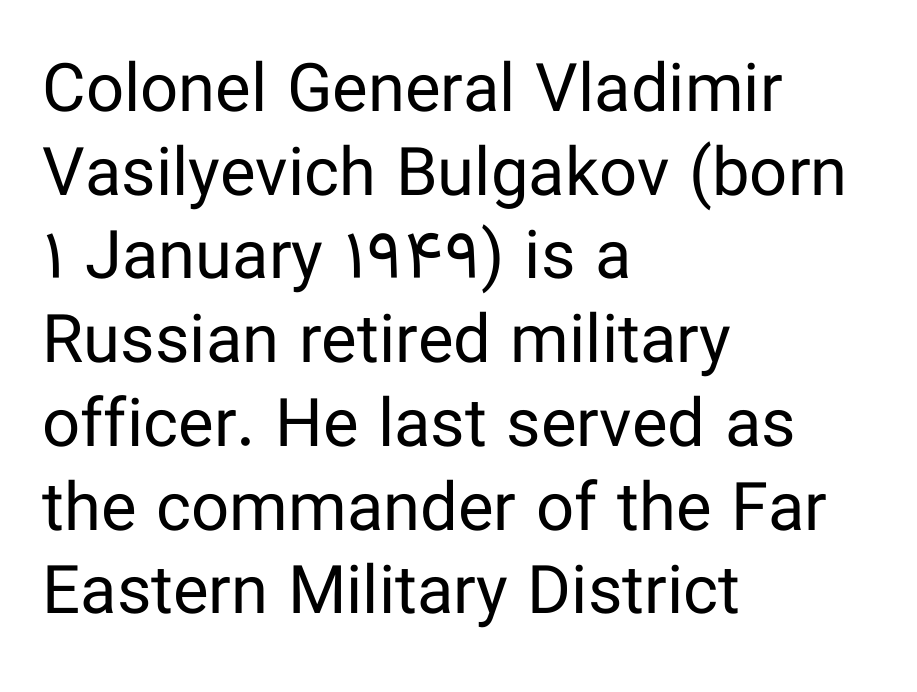
Q: Is the text bold? A: No.
Q: Is the text italic (slanted)? A: No, it is upright.
Q: Is the typeface a serif or a sans-serif typeface? A: Sans-serif.
Q: Is the text underlined? A: No.
Q: How is the paragraph aligned? A: Left-aligned.
Q: Is the spacing between letters normal or unusually wide? A: Normal.
Q: Is the spacing between lines tight, normal or loose? A: Normal.
Q: Width (condensed, normal, or wide)? A: Normal.
Q: Stroke contrast? A: Low.
Q: x-height? A: Medium.
Q: Monospaced? A: No.
